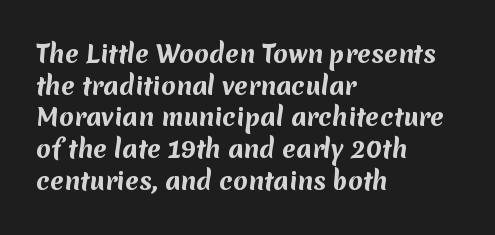
{"bold": "yes", "underline": "no", "align": "left", "line_spacing": "normal", "line_spacing_ratio": 1.32, "letter_spacing": "normal", "letter_spacing_em": 0.0, "glyph_px": 24}
